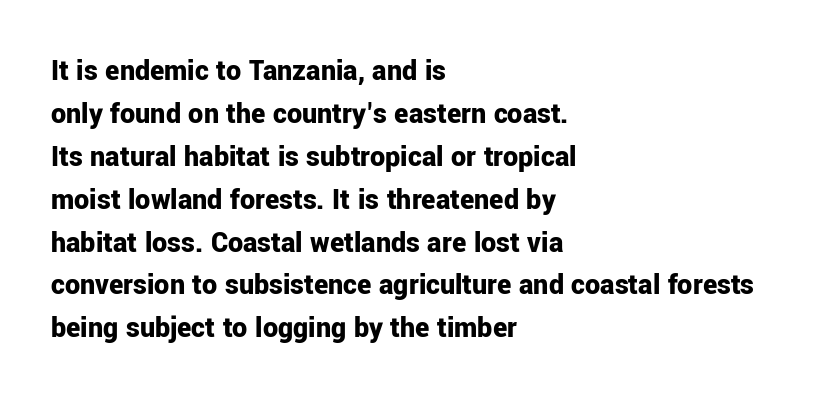
{"serif": "no", "italic": "no", "bold": "yes", "weight": "bold", "width": "normal", "stroke_contrast": "low", "x_height": "medium", "monospaced": "no", "underline": "no", "align": "left", "line_spacing": "normal", "line_spacing_ratio": 1.43, "letter_spacing": "normal", "letter_spacing_em": 0.0, "glyph_px": 30}
